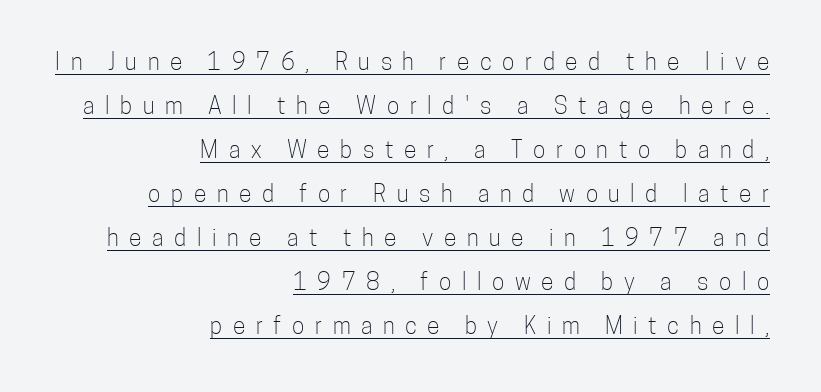
The image shows 23 px text type, upright; set right-aligned, loose line spacing (1.91x), unusually wide letter spacing (+0.46 em), underlined.
